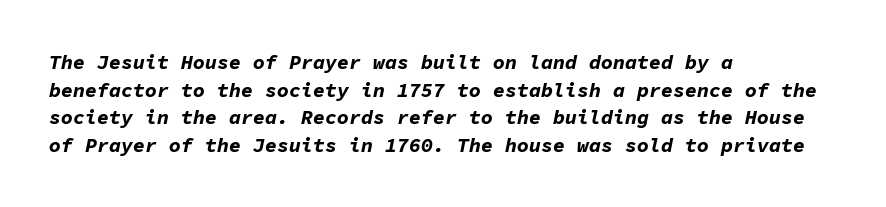
The image shows 20 px bold type, italic (leaning right); set left-aligned, normal line spacing (1.38x), normal letter spacing, not underlined.
